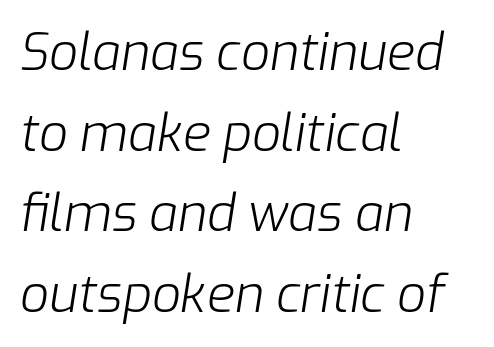
Q: Is the text bold? A: No.
Q: Is the text italic (slanted)? A: Yes, it leans right by about 9 degrees.
Q: Is the text underlined? A: No.
Q: How is the paragraph aligned? A: Left-aligned.
Q: Is the spacing between letters normal or unusually wide? A: Normal.
Q: Is the spacing between lines tight, normal or loose? A: Normal.
Q: Width (condensed, normal, or wide)? A: Normal.
Q: Stroke contrast? A: Low.
Q: x-height? A: Medium.
Q: Monospaced? A: No.
